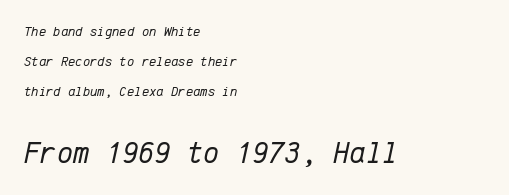
The image shows 31 px regular-weight type, italic (leaning right), monospaced; set left-aligned, loose line spacing (2.13x), normal letter spacing, not underlined; the second (bottom) block is 2.21x larger; low stroke contrast and a medium x-height.
